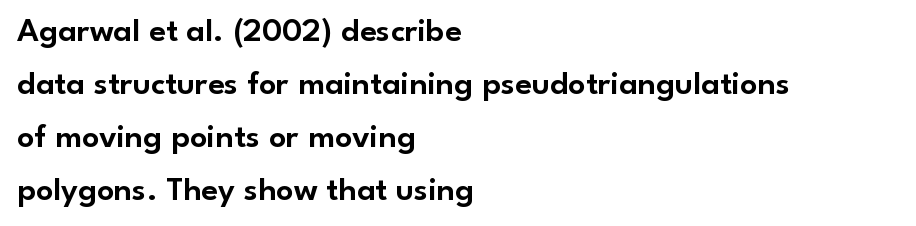
One-word summary of the alignment: left. The type family on display is of the sans-serif kind. A typesetter would mark this as roman, not italic. Students, note that the glyphs here touch the page at normal intervals.
